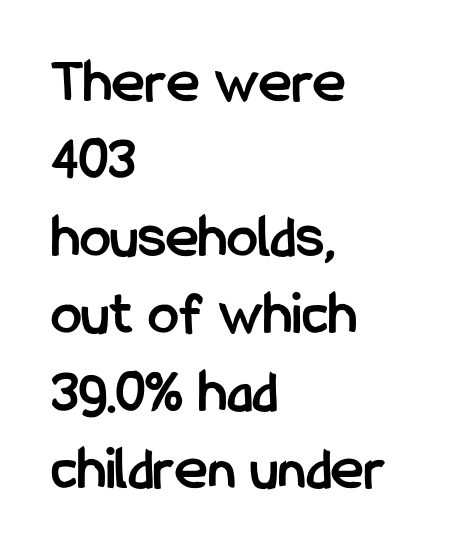
{"serif": "no", "italic": "no", "bold": "yes", "weight": "semibold", "width": "condensed", "stroke_contrast": "low", "x_height": "medium", "monospaced": "no", "underline": "no", "align": "left", "line_spacing": "normal", "line_spacing_ratio": 1.25, "letter_spacing": "normal", "letter_spacing_em": 0.0, "glyph_px": 62}
